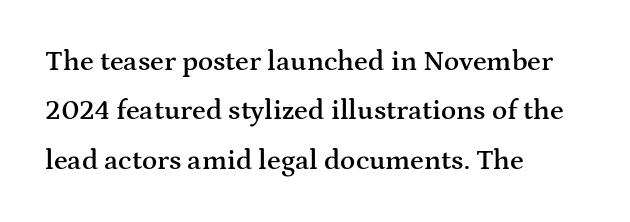
{"serif": "yes", "italic": "no", "bold": "semi", "weight": "semibold", "width": "wide", "stroke_contrast": "medium", "x_height": "medium", "monospaced": "no", "underline": "no", "align": "left", "line_spacing_ratio": 1.76, "letter_spacing": "normal", "letter_spacing_em": 0.0, "glyph_px": 28}
